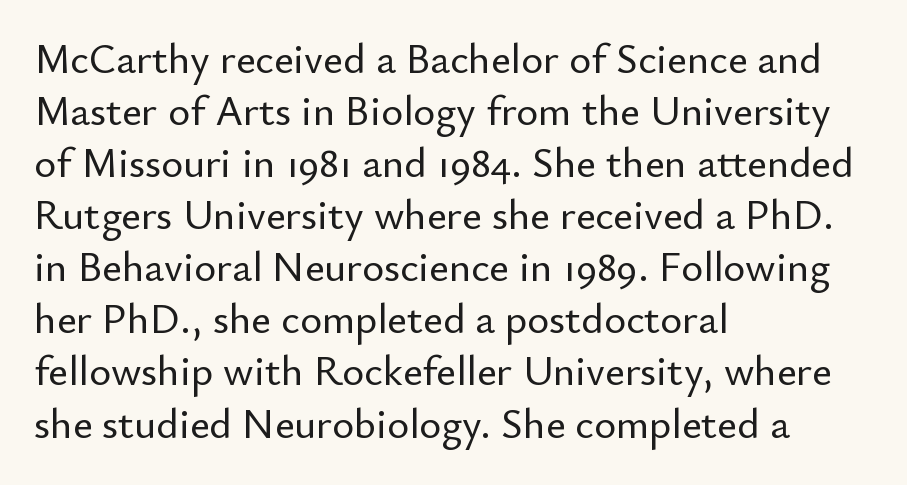
{"serif": "no", "italic": "no", "width": "normal", "stroke_contrast": "low", "x_height": "small", "monospaced": "no", "underline": "no", "align": "left", "line_spacing_ratio": 1.24, "letter_spacing": "normal", "letter_spacing_em": 0.0, "glyph_px": 42}
